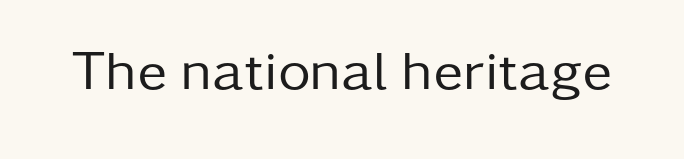
Check where the strokes stop: nothing finishes them off — pure sans. The rendering keeps characters at their native spacing. Lines of text with bare space underneath. No extra ink here — the face is not bold. You could not count columns in this text — the font is proportionally spaced. The axis of the letterforms is exactly vertical.
